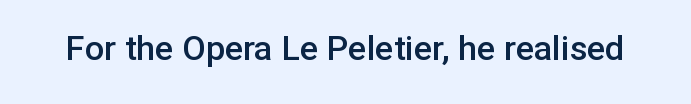
Here the designer chose a conventional face with non-uniform glyph widths. Bold? Not quite — semibold, heavier than regular but stopping short. This sample uses an upright cut, with every glyph sitting square on the baseline. The space beneath each line is pristine and unruled. The face used here is a sans, in the tradition of grotesques and geometrics.
